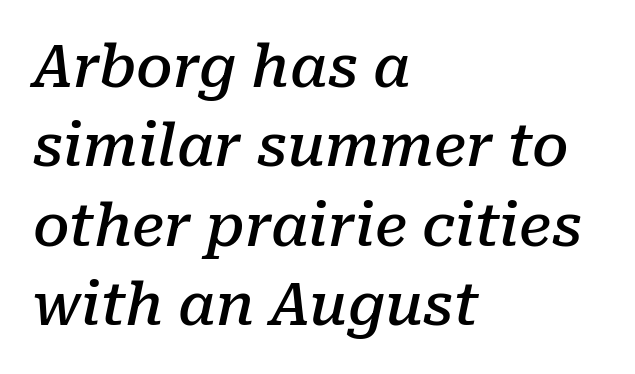
The image shows 58 px semibold serif type, italic (leaning right); set left-aligned, normal line spacing (1.37x), normal letter spacing, not underlined; low stroke contrast and a medium x-height.
